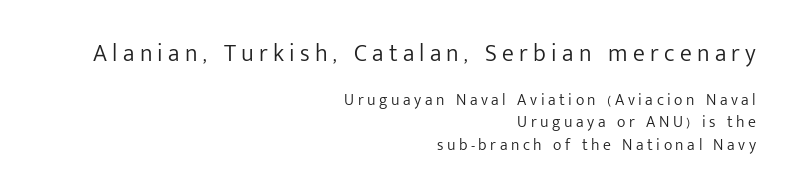
The image shows 24 px text type, upright; set right-aligned, normal line spacing (1.4x), unusually wide letter spacing (+0.22 em), not underlined; the first (top) block is 1.5x larger.
